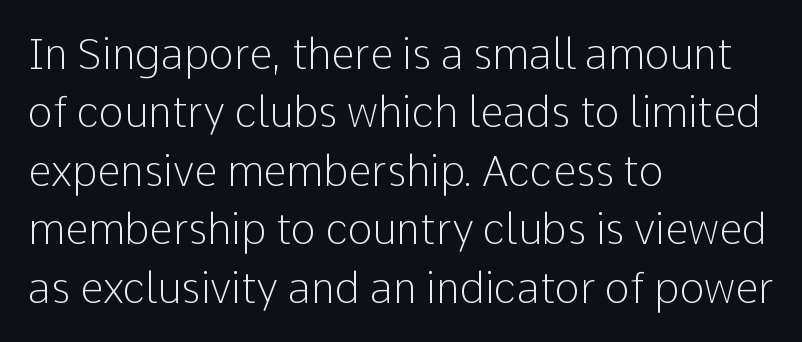
{"serif": "no", "italic": "no", "bold": "no", "weight": "light", "width": "normal", "stroke_contrast": "low", "x_height": "medium", "monospaced": "no", "underline": "no", "align": "left", "line_spacing": "normal", "line_spacing_ratio": 1.39, "letter_spacing": "normal", "letter_spacing_em": 0.0, "glyph_px": 42}
